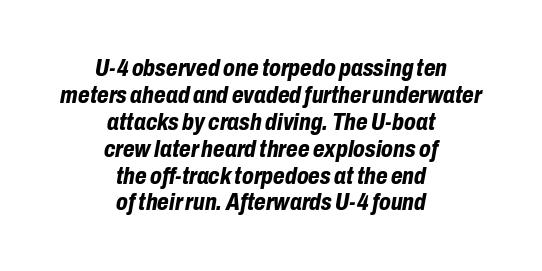
The typography opts for an oblique posture over an upright one. Compared with a flush-left layout, this one balances lines on the center instead. Descenders hang freely into open space. The face used here is rendered with its standard letterfit.
